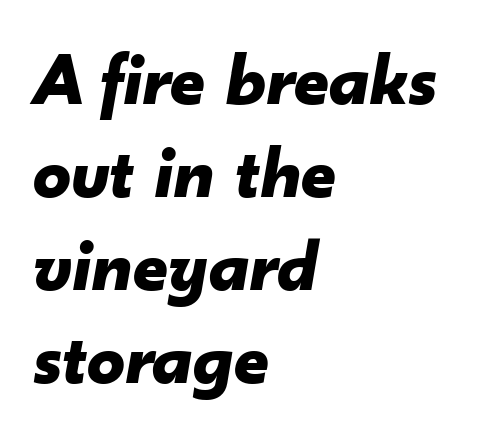
The image shows 75 px bold type, italic (leaning right); set left-aligned, line spacing 1.24x, normal letter spacing, not underlined; low stroke contrast and a small x-height.
